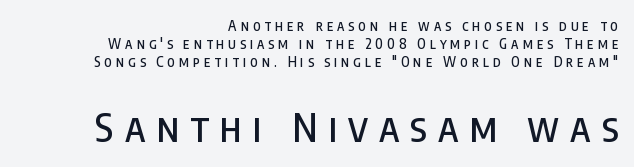
Q: Is the text italic (slanted)? A: No, it is upright.
Q: Is the typeface a serif or a sans-serif typeface? A: Sans-serif.
Q: Is the text underlined? A: No.
Q: How is the paragraph aligned? A: Right-aligned.
Q: Is the spacing between letters normal or unusually wide? A: Unusually wide.
Q: Is the spacing between lines tight, normal or loose? A: Normal.
Q: Which block of text is set in a larger size, the first (top) or the second (bottom)? A: The second (bottom) one.
Q: Width (condensed, normal, or wide)? A: Condensed.
Q: Stroke contrast? A: Low.
Q: x-height? A: Large.
Q: Monospaced? A: No.
